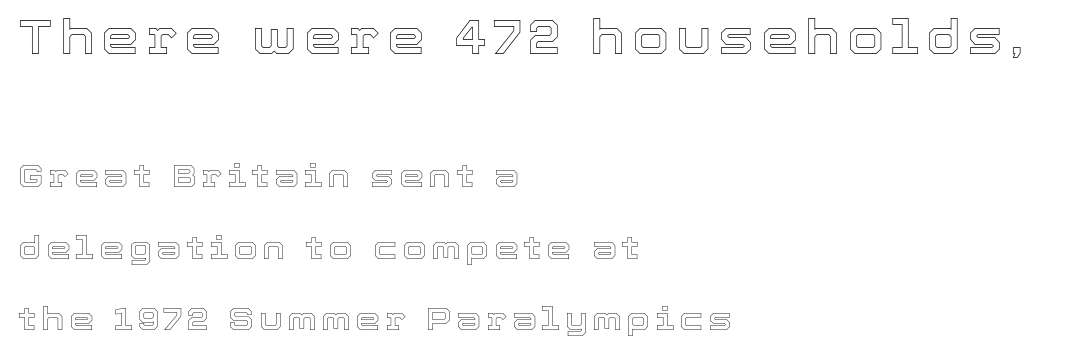
Q: Is the text italic (slanted)? A: No, it is upright.
Q: Is the text underlined? A: No.
Q: How is the paragraph aligned? A: Left-aligned.
Q: Is the spacing between lines tight, normal or loose? A: Loose.
Q: Which block of text is set in a larger size, the first (top) or the second (bottom)? A: The first (top) one.
Q: Width (condensed, normal, or wide)? A: Normal.
Q: x-height? A: Medium.
Q: Monospaced? A: No.
